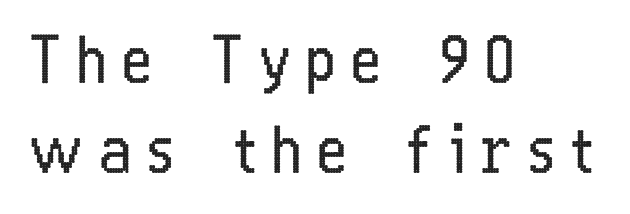
Proportional: the letters do not fall into vertical columns. Descenders are the only things crossing below the line. Inter-character spacing is expanded well beyond the font's built-in metrics. Stroke thickness stays within the range of a standard reading face or lighter.
